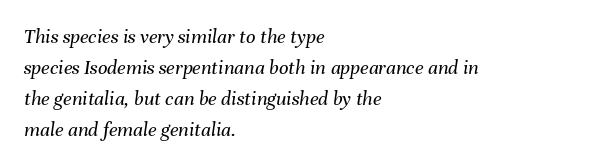
{"italic": "yes", "lean": "right", "slant_degrees": 8, "bold": "no", "underline": "no", "align": "left", "line_spacing": "normal", "line_spacing_ratio": 1.47, "letter_spacing": "normal", "letter_spacing_em": 0.0, "glyph_px": 21}
